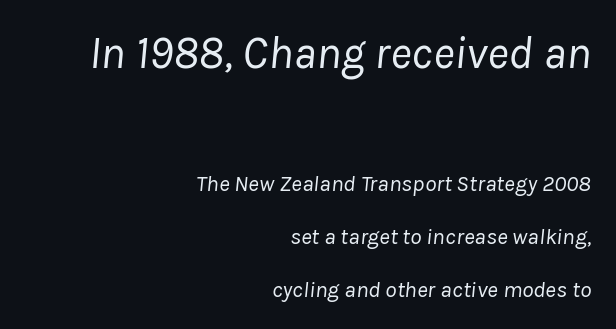
Ink coverage per letter is moderate at most. Plain, unruled lines of type. You could not count columns in this text — the font is proportionally spaced. Of the two passages, the one on top uses the larger point size.
